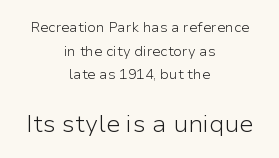
{"italic": "no", "bold": "no", "underline": "no", "align": "center", "line_spacing": "normal", "line_spacing_ratio": 1.68, "letter_spacing": "normal", "letter_spacing_em": 0.0, "larger_block": "second", "size_ratio": 1.71, "glyph_px": 24}
